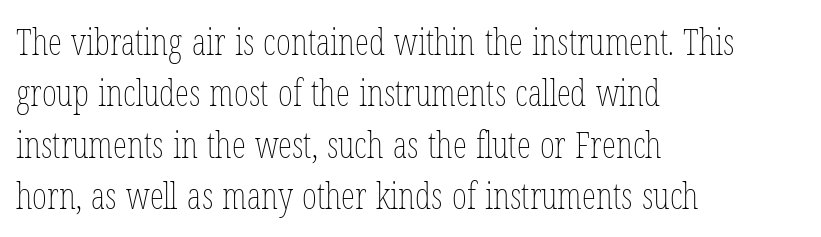
The image shows 36 px thin, condensed type, upright; set left-aligned, normal line spacing (1.43x), normal letter spacing, not underlined; low stroke contrast and a medium x-height.
